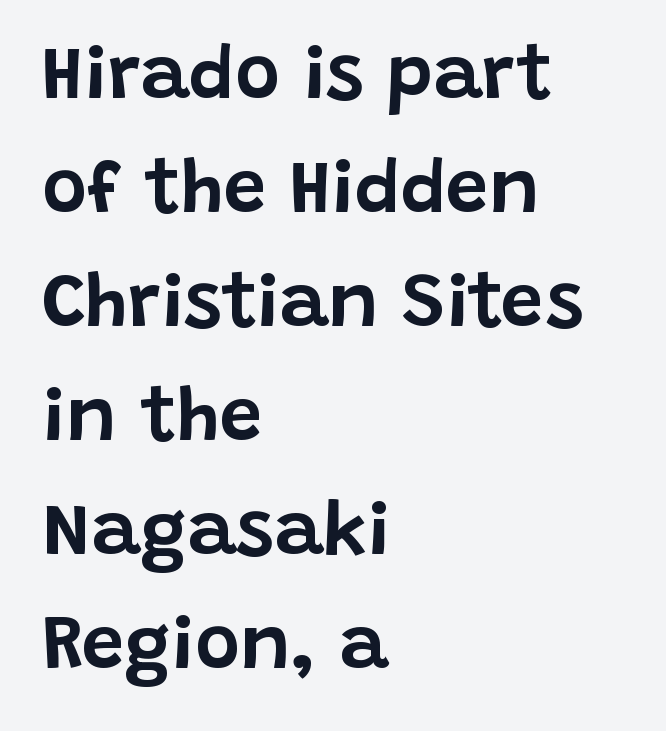
{"serif": "no", "italic": "no", "width": "normal", "stroke_contrast": "low", "x_height": "large", "monospaced": "no", "underline": "no", "align": "left", "line_spacing": "normal", "line_spacing_ratio": 1.5, "letter_spacing": "normal", "letter_spacing_em": 0.0, "glyph_px": 76}
